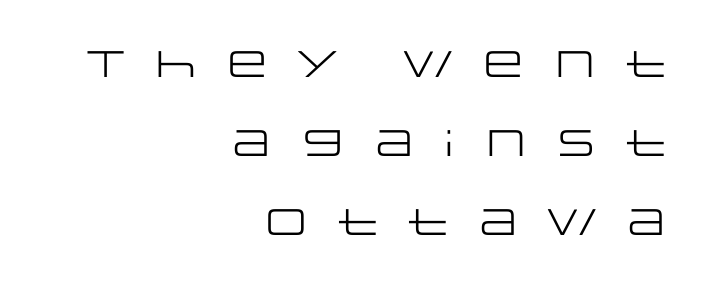
The image shows 37 px regular-weight, wide sans-serif type, upright; set right-aligned, loose line spacing (2.14x), unusually wide letter spacing (+0.42 em), not underlined; low stroke contrast and a large x-height.
